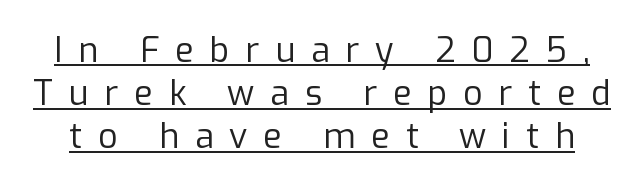
Q: Is the text bold? A: No.
Q: Is the text italic (slanted)? A: No, it is upright.
Q: Is the typeface a serif or a sans-serif typeface? A: Sans-serif.
Q: Is the text underlined? A: Yes.
Q: Is the spacing between letters normal or unusually wide? A: Unusually wide.
Q: Is the spacing between lines tight, normal or loose? A: Normal.
Q: Width (condensed, normal, or wide)? A: Normal.
Q: Stroke contrast? A: Low.
Q: x-height? A: Medium.
Q: Monospaced? A: No.
